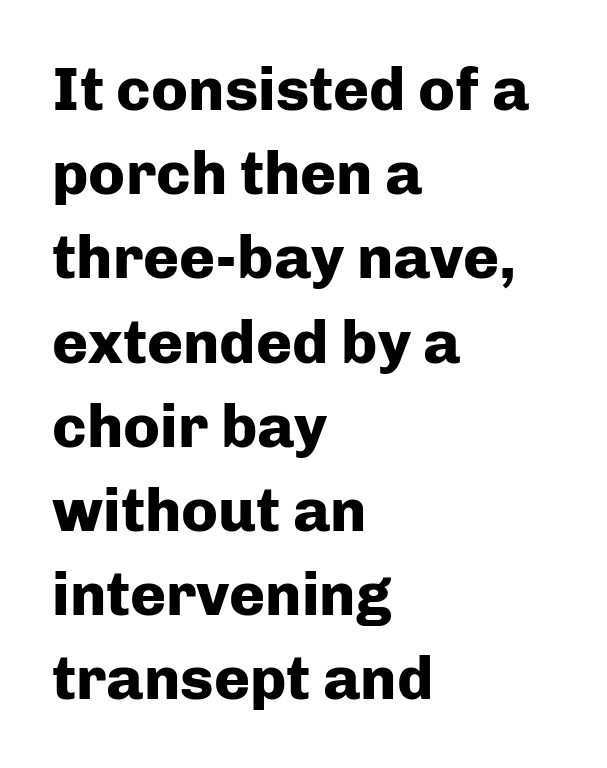
{"serif": "no", "italic": "no", "bold": "yes", "weight": "heavy", "width": "normal", "stroke_contrast": "low", "x_height": "medium", "monospaced": "no", "underline": "no", "align": "left", "line_spacing": "normal", "line_spacing_ratio": 1.38, "letter_spacing": "normal", "letter_spacing_em": 0.0, "glyph_px": 61}
